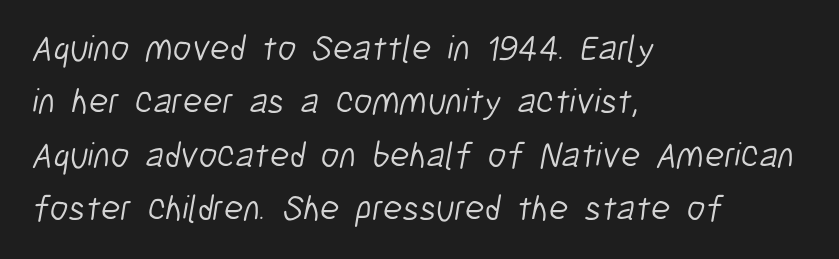
Q: Is the text bold? A: No.
Q: Is the typeface a serif or a sans-serif typeface? A: Sans-serif.
Q: Is the text underlined? A: No.
Q: How is the paragraph aligned? A: Left-aligned.
Q: Is the spacing between letters normal or unusually wide? A: Normal.
Q: Is the spacing between lines tight, normal or loose? A: Normal.
Q: Width (condensed, normal, or wide)? A: Condensed.
Q: Stroke contrast? A: Low.
Q: x-height? A: Medium.
Q: Monospaced? A: No.
